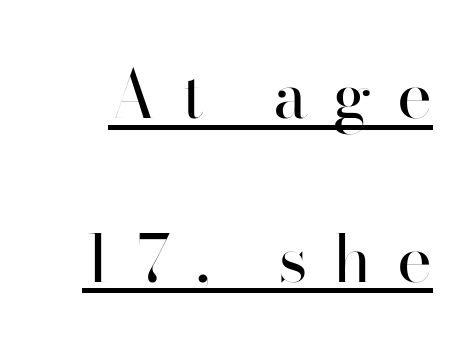
Q: Is the text bold? A: No.
Q: Is the text italic (slanted)? A: No, it is upright.
Q: Is the typeface a serif or a sans-serif typeface? A: Sans-serif.
Q: Is the text underlined? A: Yes.
Q: Is the spacing between letters normal or unusually wide? A: Unusually wide.
Q: Is the spacing between lines tight, normal or loose? A: Loose.
Q: Width (condensed, normal, or wide)? A: Normal.
Q: Stroke contrast? A: High.
Q: x-height? A: Small.
Q: Monospaced? A: No.
